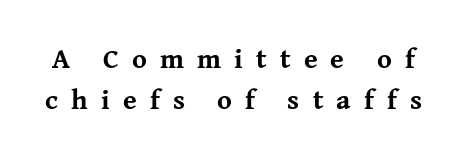
The letters are spread apart with noticeably loose tracking. The space directly below the letters is spotless. Yep, those are serifs on the letters. Do the characters align in a grid? No, the font is proportional. Heavy, bold letterforms. Designer's note — italics off, roman on.
